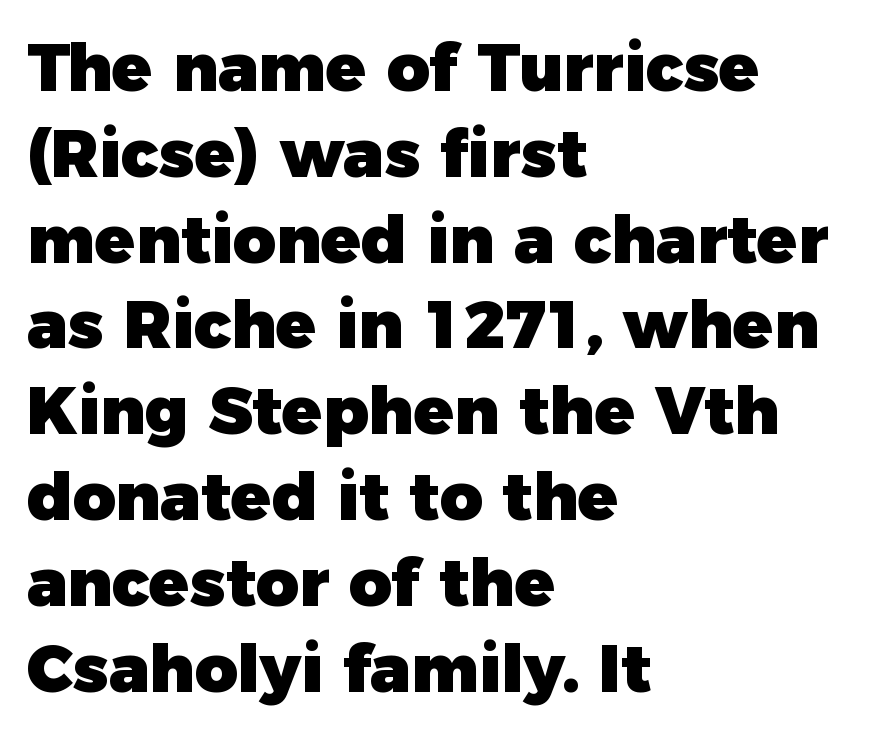
Is this a sans? Yes — the strokes have no serifs. The characters look thick and weighty, a clear bold. Baseline-to-baseline distance is the conventional proportion of letter height. Underlining? Definitely not there. Short and long lines alike share a common starting point at left.
